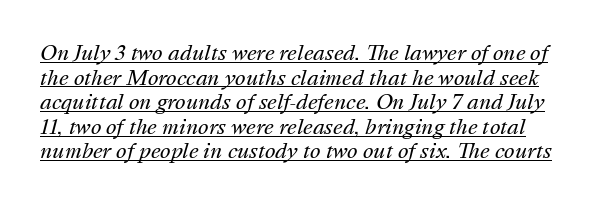
Nothing unusual about the tracking: characters are spaced as the font intends. Compared with undecorated copy, this sample adds a rule below the words. Weight: not bold — regular or lighter. Italic? Definitely — the glyphs are oblique.
